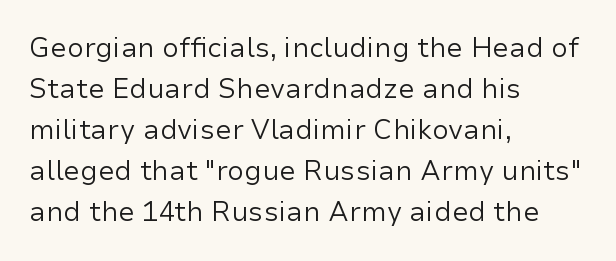
Q: Is the text bold? A: No.
Q: Is the text italic (slanted)? A: No, it is upright.
Q: Is the text underlined? A: No.
Q: How is the paragraph aligned? A: Left-aligned.
Q: Is the spacing between letters normal or unusually wide? A: Normal.
Q: Is the spacing between lines tight, normal or loose? A: Normal.
